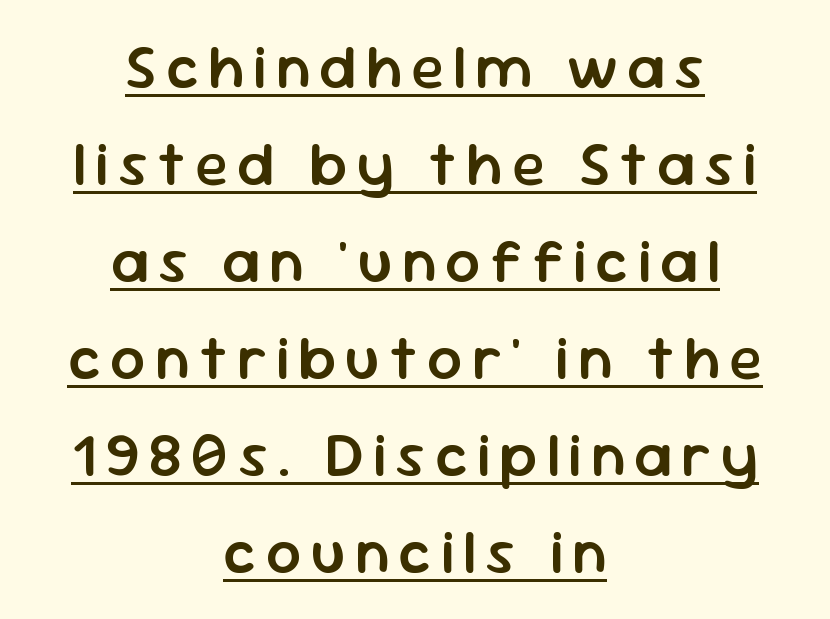
{"serif": "no", "italic": "no", "bold": "semi", "weight": "semibold", "width": "normal", "stroke_contrast": "low", "x_height": "medium", "monospaced": "no", "underline": "yes", "align": "center", "line_spacing": "normal", "line_spacing_ratio": 1.59, "glyph_px": 61}
